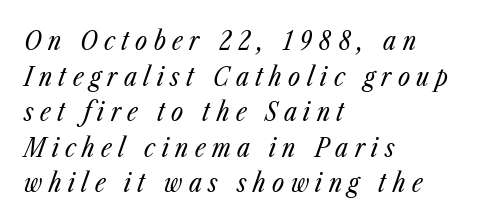
{"italic": "yes", "lean": "right", "slant_degrees": 23, "bold": "no", "underline": "no", "align": "left", "line_spacing": "normal", "line_spacing_ratio": 1.37, "letter_spacing": "wide", "letter_spacing_em": 0.25, "glyph_px": 26}
